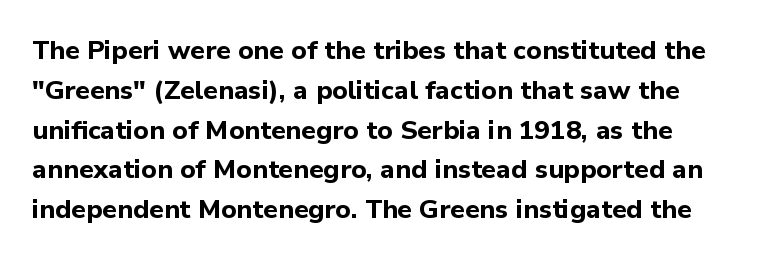
This sample uses an upright cut, with every glyph sitting square on the baseline. Emphasis by weight is at full strength: bold. The rows are spaced the way most documents space them. The glyphs are unaccompanied by any horizontal stroke below them. You could call the tracking neutral — neither tight nor loose.
